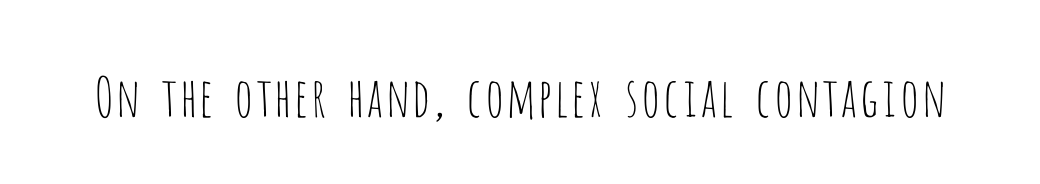
{"serif": "no", "italic": "no", "bold": "no", "weight": "thin", "width": "condensed", "stroke_contrast": "low", "x_height": "large", "monospaced": "no", "underline": "no", "letter_spacing": "normal", "letter_spacing_em": 0.0, "glyph_px": 54}
